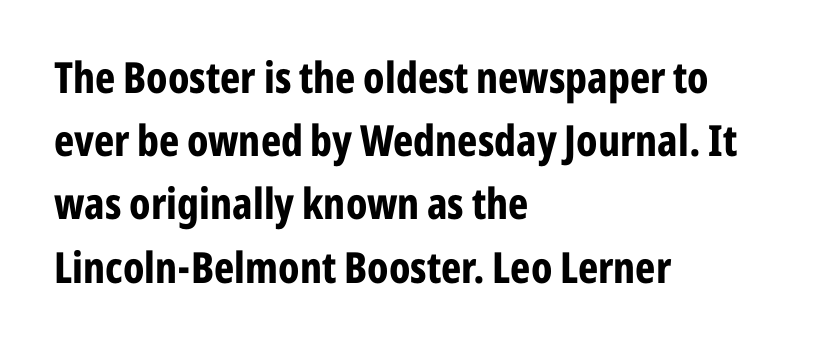
You can tell it's not italic because the verticals are truly vertical. Is the type bold? Yes — the strokes are clearly thick and heavy. The glyphs are unaccompanied by any horizontal stroke below them. These lines are rendered in a variable-pitch font. If you drew a ruler down the left edge, every line would touch it.
